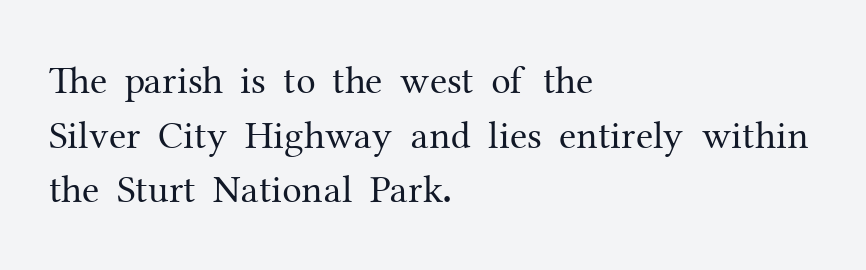
{"serif": "yes", "italic": "no", "bold": "no", "weight": "regular", "width": "normal", "stroke_contrast": "medium", "x_height": "medium", "monospaced": "no", "underline": "no", "align": "left", "line_spacing": "normal", "line_spacing_ratio": 1.4, "letter_spacing": "normal", "letter_spacing_em": 0.0, "glyph_px": 39}
